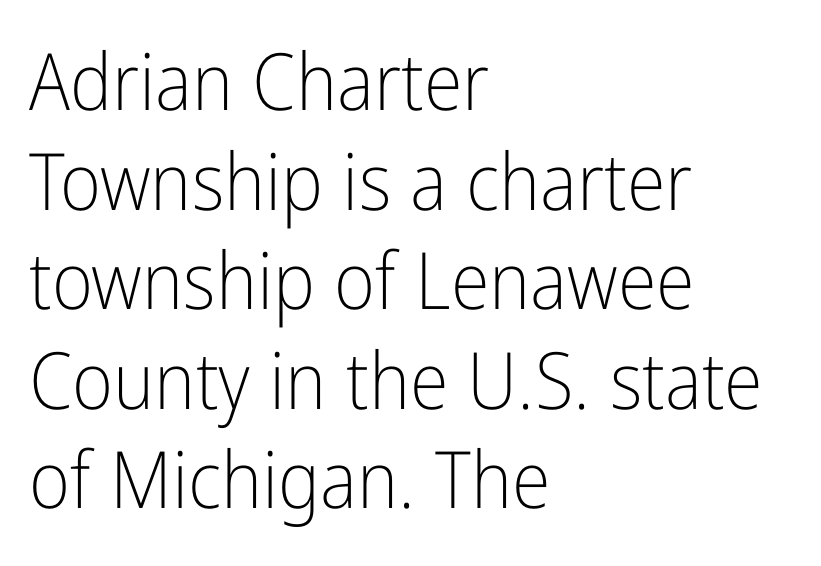
Posture: vertical. This sample uses plain, unmodified letter spacing. A typesetter would call this proportional, since set widths differ per character. Line beginnings align vertically; line endings do not.
